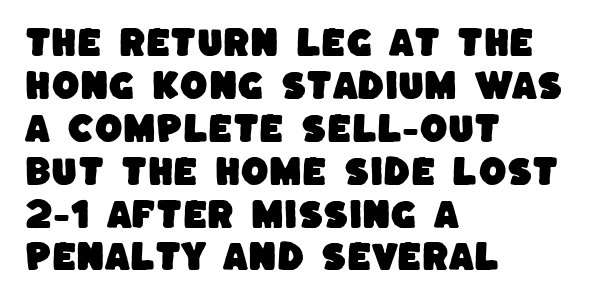
Q: Is the typeface a serif or a sans-serif typeface? A: Sans-serif.
Q: Is the text underlined? A: No.
Q: How is the paragraph aligned? A: Left-aligned.
Q: Is the spacing between letters normal or unusually wide? A: Normal.
Q: Is the spacing between lines tight, normal or loose? A: Normal.
Q: Width (condensed, normal, or wide)? A: Normal.
Q: Stroke contrast? A: Low.
Q: x-height? A: Large.
Q: Monospaced? A: No.
